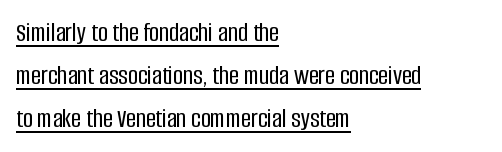
Q: Is the text italic (slanted)? A: No, it is upright.
Q: Is the text underlined? A: Yes.
Q: How is the paragraph aligned? A: Left-aligned.
Q: Is the spacing between letters normal or unusually wide? A: Normal.
Q: Is the spacing between lines tight, normal or loose? A: Normal.
